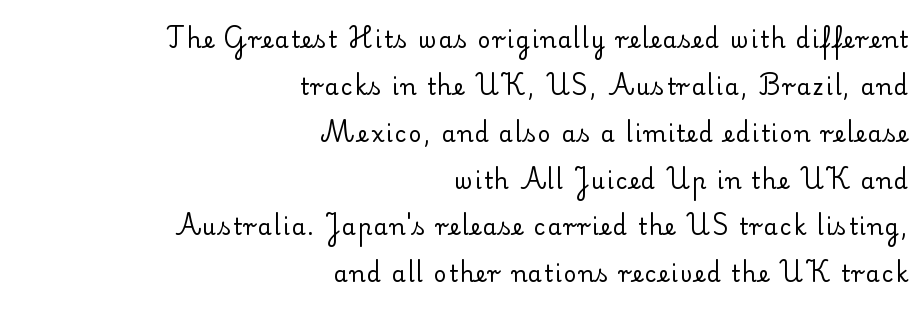
Think standard paragraph weight, or any step lighter than that. Unmarked baselines from the first word to the last. Ascenders rise straight up at ninety degrees. Loosely led — the rows are spread out.
